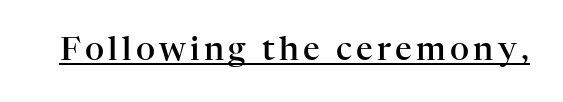
Q: Is the text bold? A: Semi-bold.
Q: Is the text italic (slanted)? A: No, it is upright.
Q: Is the typeface a serif or a sans-serif typeface? A: Serif.
Q: Is the text underlined? A: Yes.
Q: Width (condensed, normal, or wide)? A: Normal.
Q: Stroke contrast? A: High.
Q: x-height? A: Medium.
Q: Monospaced? A: No.
